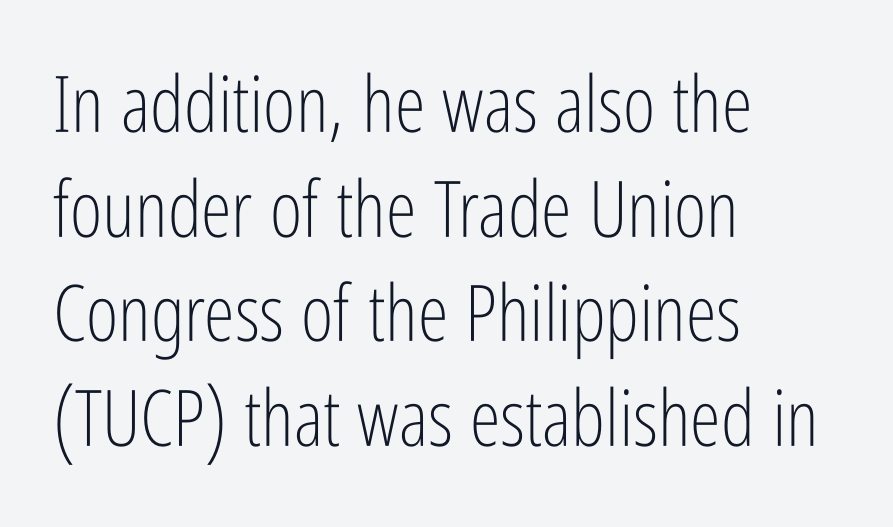
A typesetter would call this zero additional tracking. Horizontal alignment here is leftward, the default for most running prose. This sample uses a sans-serif face. The letters look calm and open, with moderate or lighter stems. A normal amount of white space separates one row of letters from the next. The rendering uses natural spacing where letterforms have individual widths.
